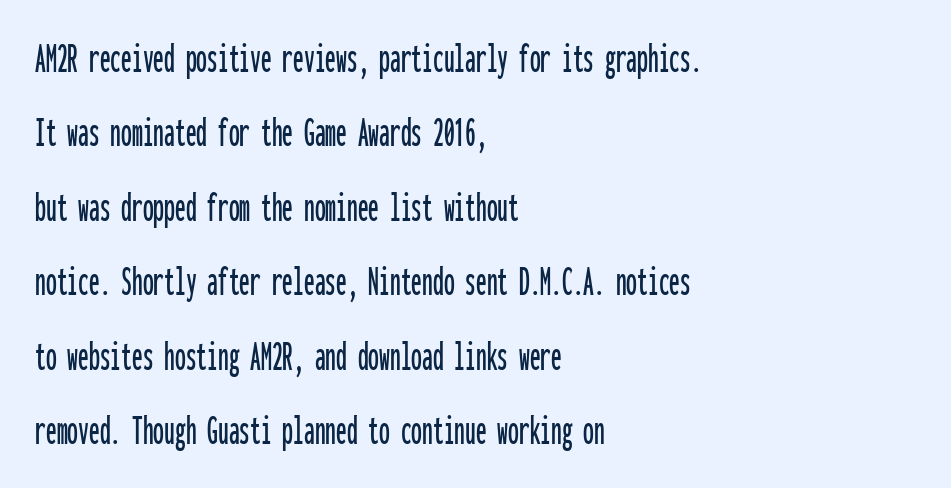
Quick note: underline off. To sum up the face: it is a sans, with no serifs. The face used here is monospaced, like something from a code editor. Each line starts at the same left margin while the right side varies. Standard letterfit; no display-style spreading of the glyphs.
